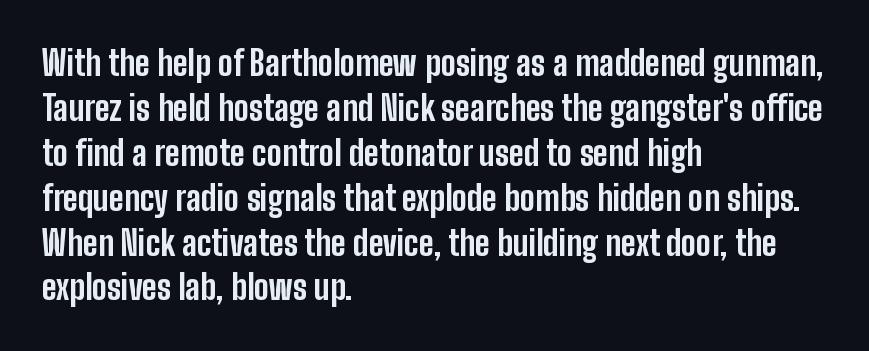
Regarding serifs, this sample does without them. All the whitespace from short lines collects on the right. Unlike italic type, these characters show no tilt at all. Normally led — the rows are evenly, conventionally spaced. The type is set solid horizontally, with unmodified tracking. Check the space under the baseline: it is left empty.
